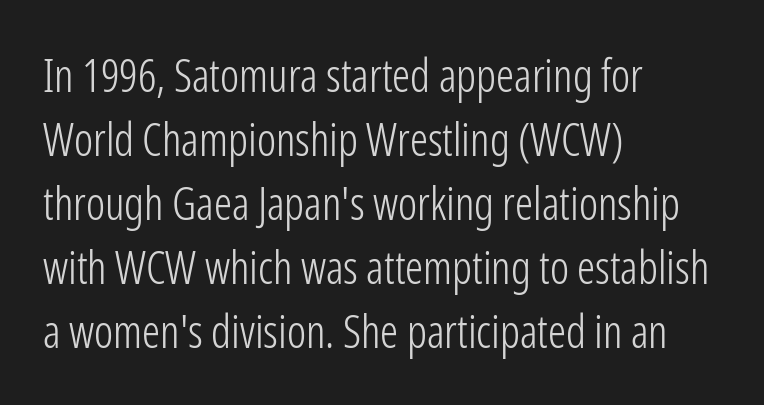
Q: Is the text bold? A: No.
Q: Is the text italic (slanted)? A: No, it is upright.
Q: Is the typeface a serif or a sans-serif typeface? A: Sans-serif.
Q: Is the text underlined? A: No.
Q: How is the paragraph aligned? A: Left-aligned.
Q: Is the spacing between letters normal or unusually wide? A: Normal.
Q: Is the spacing between lines tight, normal or loose? A: Normal.
Q: Width (condensed, normal, or wide)? A: Condensed.
Q: Stroke contrast? A: Low.
Q: x-height? A: Medium.
Q: Monospaced? A: No.
